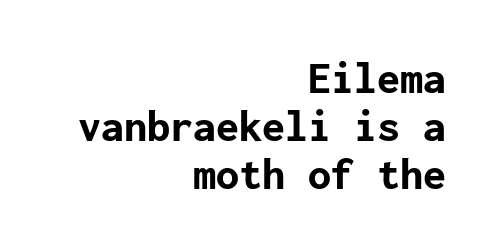
{"serif": "no", "italic": "no", "bold": "yes", "weight": "bold", "width": "normal", "stroke_contrast": "low", "x_height": "medium", "underline": "no", "align": "right", "line_spacing": "tight", "line_spacing_ratio": 1.04, "letter_spacing": "normal", "letter_spacing_em": 0.0, "glyph_px": 46}
